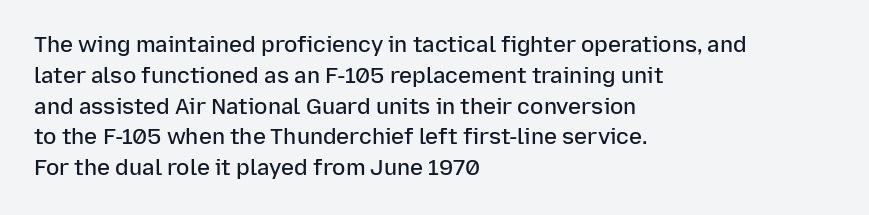
Q: Is the text bold? A: Semi-bold.
Q: Is the text italic (slanted)? A: No, it is upright.
Q: Is the text underlined? A: No.
Q: How is the paragraph aligned? A: Left-aligned.
Q: Is the spacing between letters normal or unusually wide? A: Normal.
Q: Is the spacing between lines tight, normal or loose? A: Normal.
